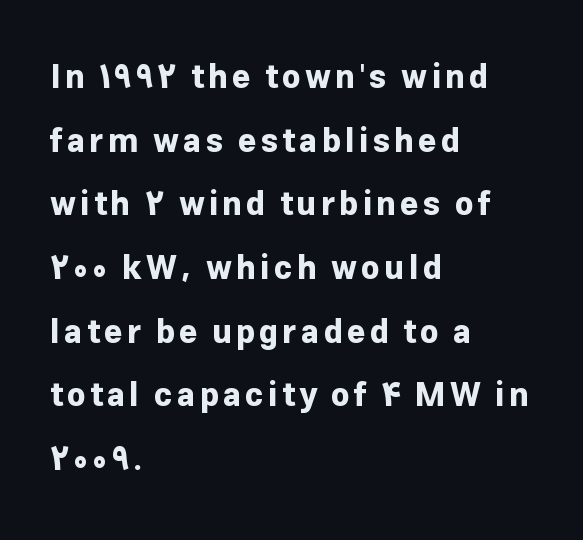
{"serif": "no", "italic": "no", "bold": "yes", "weight": "bold", "width": "normal", "stroke_contrast": "low", "x_height": "medium", "monospaced": "no", "underline": "no", "align": "left", "line_spacing": "loose", "line_spacing_ratio": 1.99, "glyph_px": 32}
